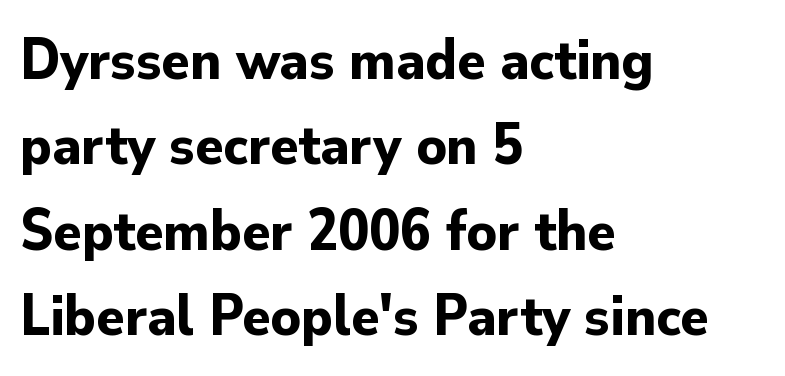
Unmarked baselines from the first word to the last. Looks like regular typesetting: each glyph gets only the width it needs. If you drew a line through each stem, it would be perfectly vertical. Does the leading feel generous? No, just average.
